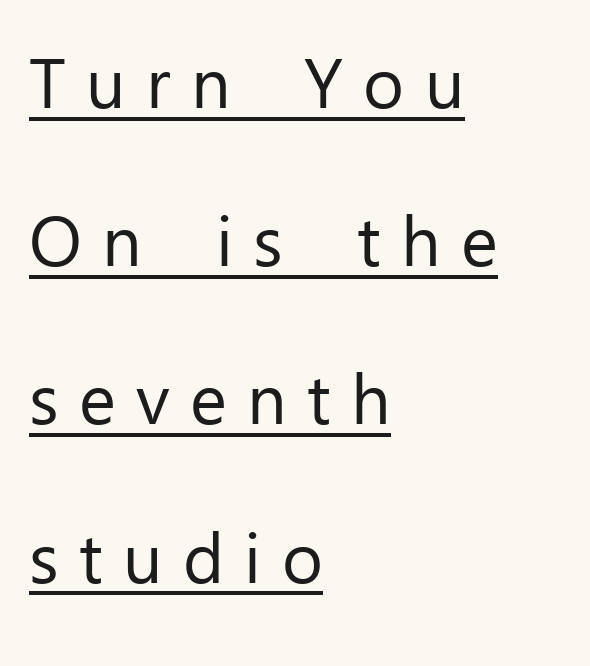
{"serif": "no", "italic": "no", "bold": "no", "weight": "regular", "width": "normal", "stroke_contrast": "low", "x_height": "medium", "monospaced": "no", "underline": "yes", "align": "left", "line_spacing": "loose", "line_spacing_ratio": 2.26, "letter_spacing": "wide", "letter_spacing_em": 0.29, "glyph_px": 70}
